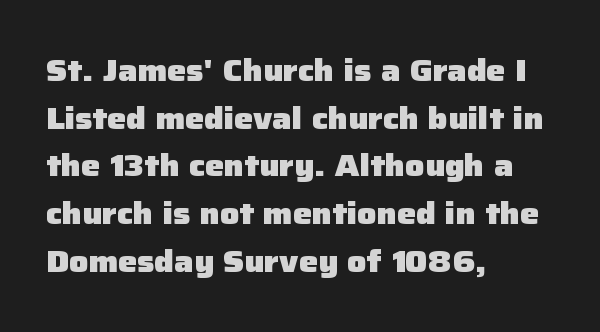
Q: Is the text bold? A: Yes.
Q: Is the text italic (slanted)? A: No, it is upright.
Q: Is the typeface a serif or a sans-serif typeface? A: Sans-serif.
Q: Is the text underlined? A: No.
Q: How is the paragraph aligned? A: Left-aligned.
Q: Is the spacing between letters normal or unusually wide? A: Normal.
Q: Is the spacing between lines tight, normal or loose? A: Normal.
Q: Width (condensed, normal, or wide)? A: Normal.
Q: Stroke contrast? A: Low.
Q: x-height? A: Medium.
Q: Monospaced? A: No.
